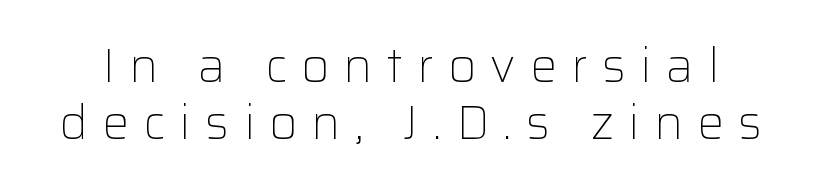
Q: Is the text bold? A: No.
Q: Is the text italic (slanted)? A: No, it is upright.
Q: Is the typeface a serif or a sans-serif typeface? A: Sans-serif.
Q: Is the text underlined? A: No.
Q: Is the spacing between letters normal or unusually wide? A: Unusually wide.
Q: Width (condensed, normal, or wide)? A: Normal.
Q: Stroke contrast? A: Low.
Q: x-height? A: Medium.
Q: Monospaced? A: No.
